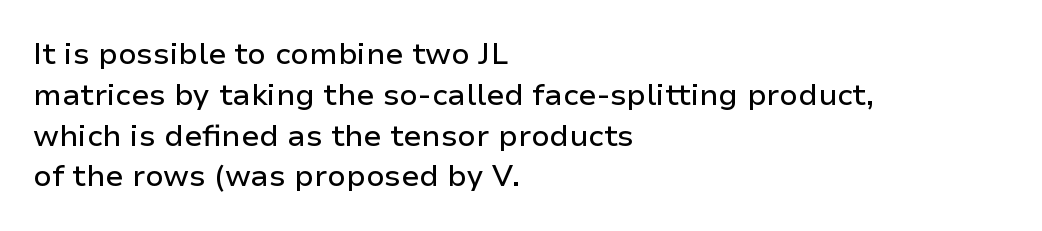
Spacing verdict: proportional, widths tailored to each character. The tracking reads as untouched default to a designer's eye. The vertical gap from one line to the next is medium. Compared with a centered layout, this one pins lines to the left instead. The strip under each line holds only bare page.
